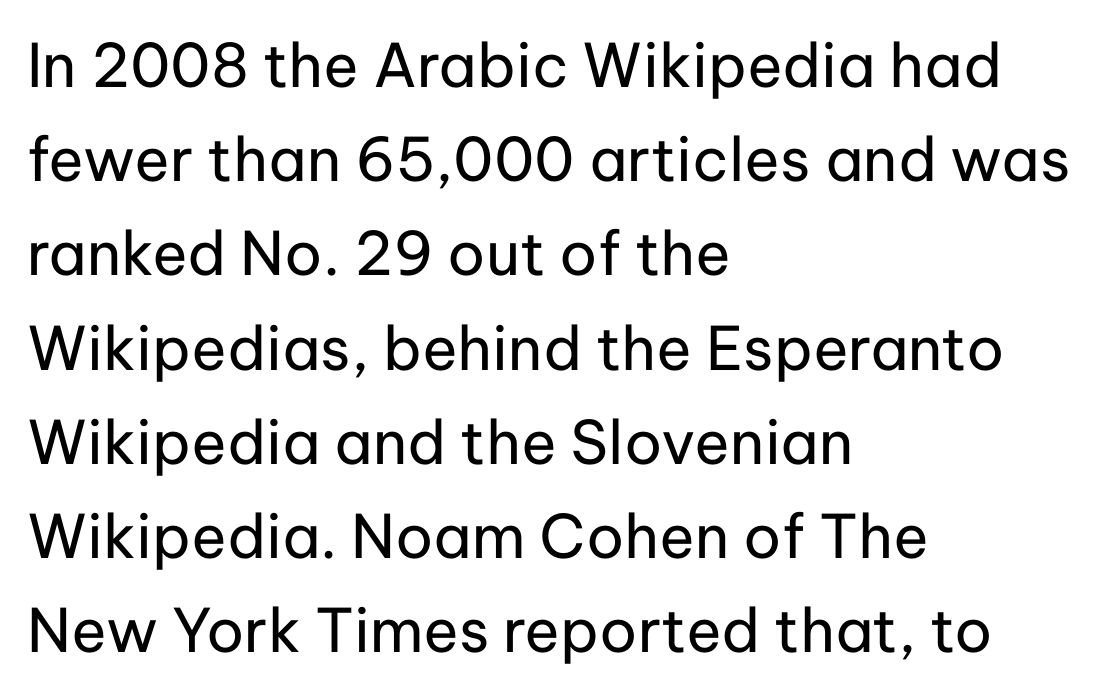
Q: Is the text bold? A: No.
Q: Is the text italic (slanted)? A: No, it is upright.
Q: Is the typeface a serif or a sans-serif typeface? A: Sans-serif.
Q: Is the text underlined? A: No.
Q: How is the paragraph aligned? A: Left-aligned.
Q: Is the spacing between letters normal or unusually wide? A: Normal.
Q: Is the spacing between lines tight, normal or loose? A: Normal.
Q: Width (condensed, normal, or wide)? A: Normal.
Q: Stroke contrast? A: Low.
Q: x-height? A: Medium.
Q: Monospaced? A: No.
